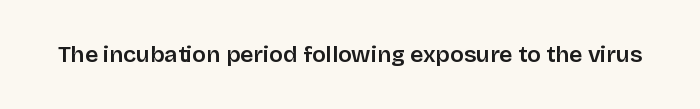
Q: Is the text italic (slanted)? A: No, it is upright.
Q: Is the text underlined? A: No.
Q: Is the spacing between letters normal or unusually wide? A: Normal.
